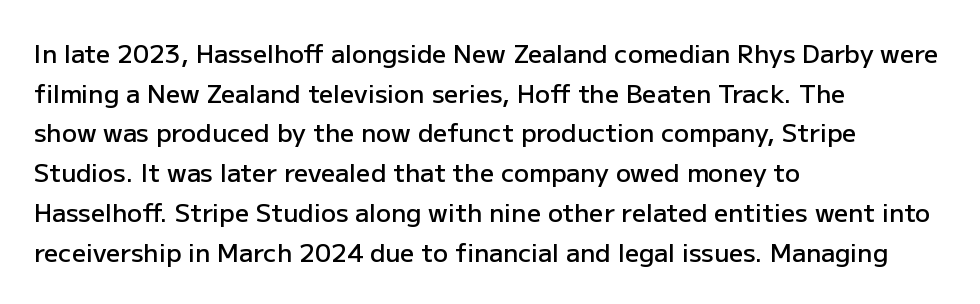
Q: Is the text bold? A: Semi-bold.
Q: Is the text italic (slanted)? A: No, it is upright.
Q: Is the text underlined? A: No.
Q: How is the paragraph aligned? A: Left-aligned.
Q: Is the spacing between letters normal or unusually wide? A: Normal.
Q: Is the spacing between lines tight, normal or loose? A: Normal.
